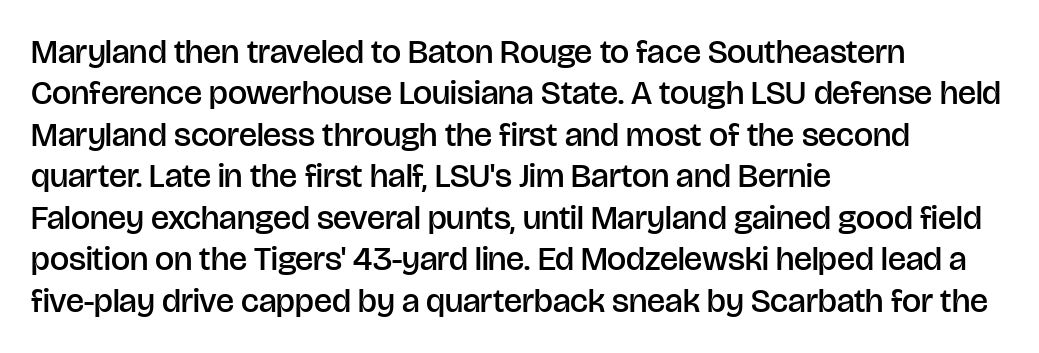
{"serif": "no", "italic": "no", "bold": "semi", "weight": "semibold", "width": "normal", "stroke_contrast": "low", "x_height": "large", "monospaced": "no", "underline": "no", "align": "left", "line_spacing_ratio": 1.22, "letter_spacing": "normal", "letter_spacing_em": 0.0, "glyph_px": 34}
